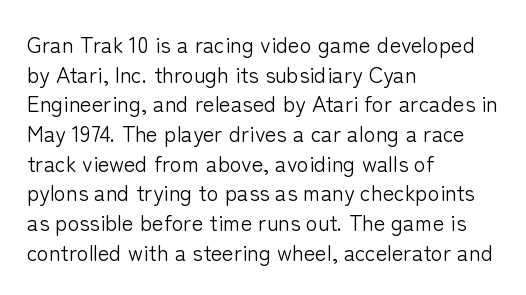
Unmarked baselines from the first word to the last. The designer left line spacing at the default. The rendering anchors every line to the left-hand side. The gaps between neighbouring characters are ordinary and unremarkable. The type sits square on the baseline with zero lean.
